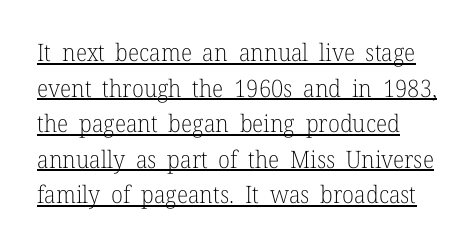
The image shows 24 px text type, upright; set normal line spacing (1.48x), normal letter spacing, underlined.
